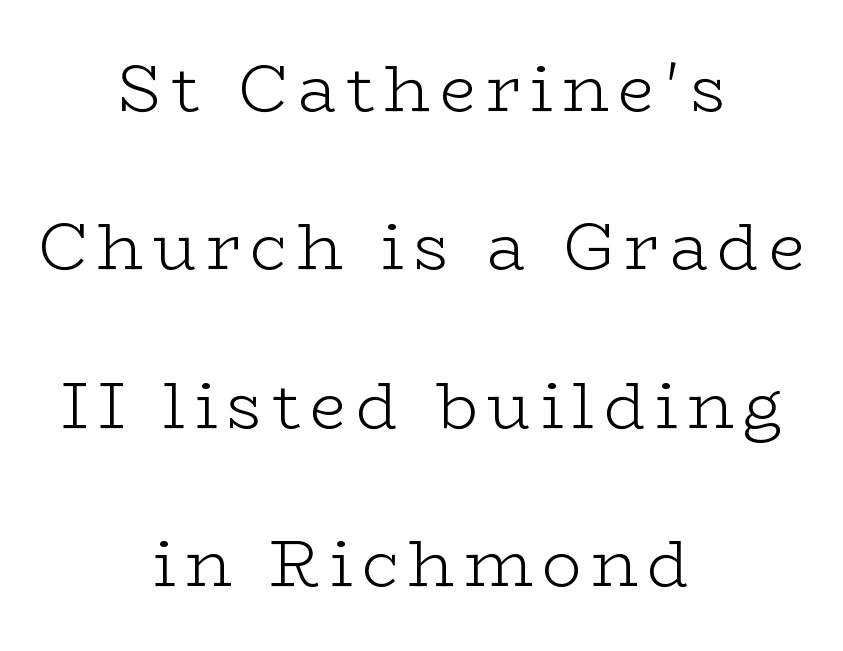
{"serif": "yes", "italic": "no", "bold": "no", "weight": "light", "width": "wide", "stroke_contrast": "low", "x_height": "medium", "monospaced": "no", "underline": "no", "align": "center", "line_spacing": "loose", "line_spacing_ratio": 2.4, "glyph_px": 66}
